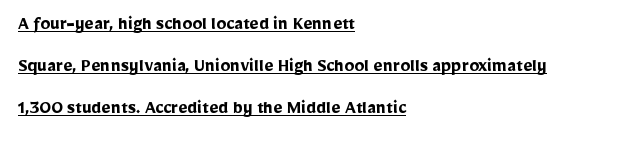
The image shows 20 px bold type, upright; set left-aligned, loose line spacing (2.1x), normal letter spacing, underlined.
